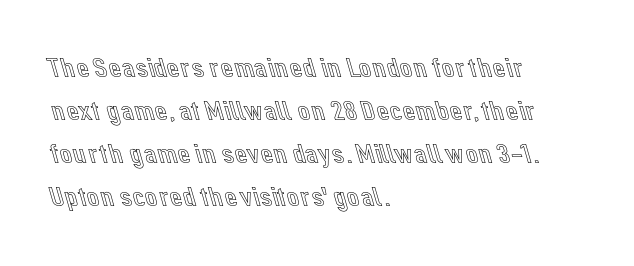
{"width": "normal", "x_height": "medium", "monospaced": "no", "underline": "no", "align": "left", "line_spacing": "normal", "line_spacing_ratio": 1.53, "letter_spacing": "normal", "letter_spacing_em": 0.0, "glyph_px": 28}
